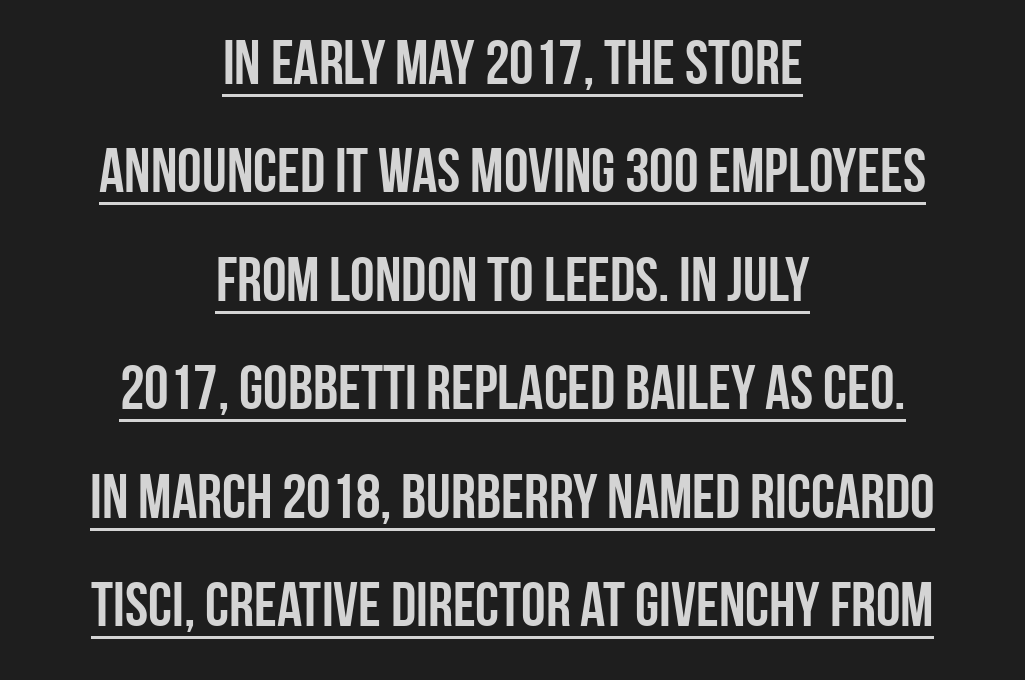
{"serif": "no", "italic": "no", "bold": "yes", "weight": "semibold", "width": "condensed", "stroke_contrast": "low", "x_height": "large", "monospaced": "no", "underline": "yes", "align": "center", "line_spacing_ratio": 1.75, "letter_spacing": "normal", "letter_spacing_em": 0.0, "glyph_px": 62}
